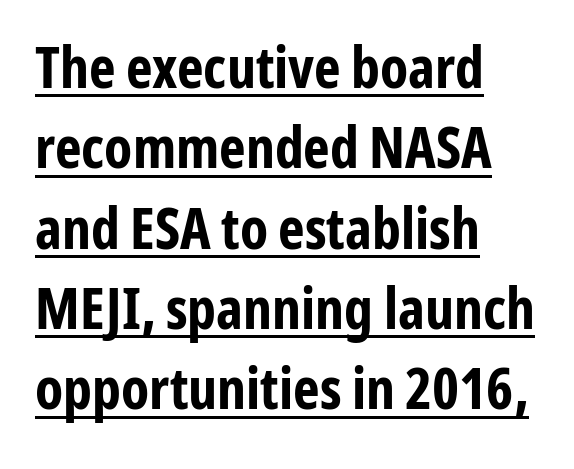
The image shows 57 px bold, condensed sans-serif type, upright; set left-aligned, normal line spacing (1.41x), normal letter spacing, underlined; low stroke contrast and a medium x-height.
